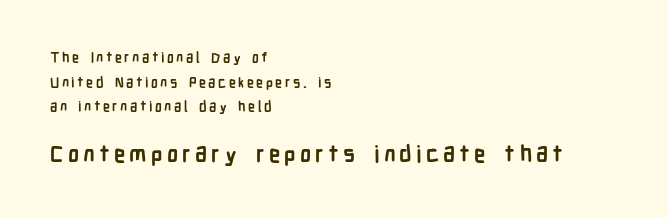
Size contrast runs from small at the top to large at the bottom. The strip under each line holds only bare page. Weight check: bold — yes, fully. The paragraph has a hard left edge and a soft right edge. You can tell it's not italic because the verticals are truly vertical.
